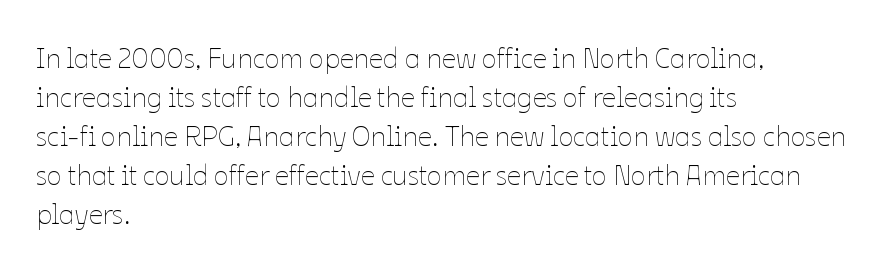
{"italic": "no", "bold": "no", "weight": "thin", "width": "normal", "stroke_contrast": "low", "x_height": "medium", "monospaced": "no", "underline": "no", "align": "left", "line_spacing": "normal", "line_spacing_ratio": 1.39, "letter_spacing": "normal", "letter_spacing_em": 0.0, "glyph_px": 28}
